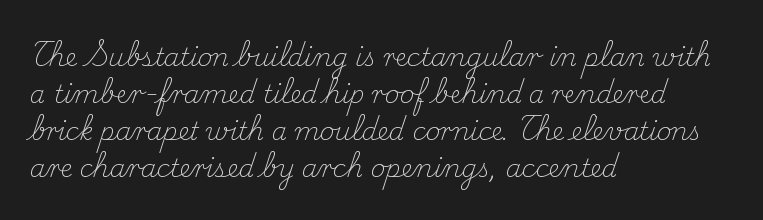
The image shows 25 px text type; set left-aligned, normal line spacing (1.48x), normal letter spacing, not underlined.
